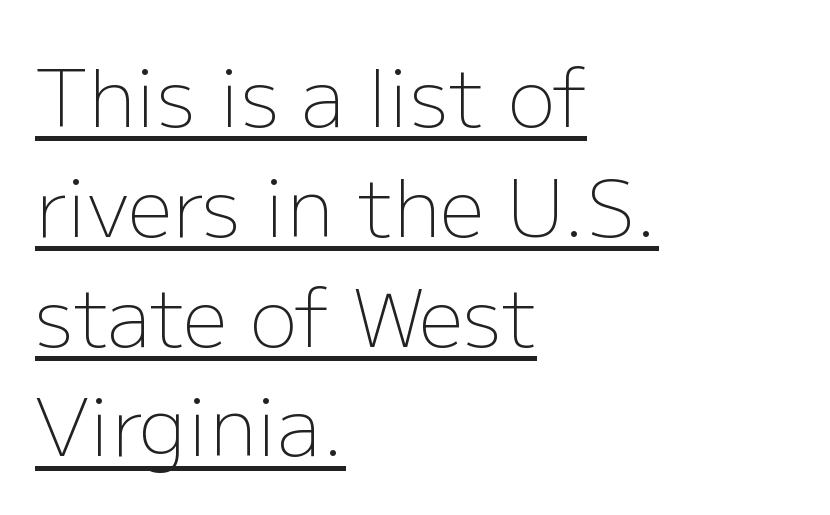
Q: Is the text bold? A: No.
Q: Is the text italic (slanted)? A: No, it is upright.
Q: Is the typeface a serif or a sans-serif typeface? A: Sans-serif.
Q: Is the text underlined? A: Yes.
Q: How is the paragraph aligned? A: Left-aligned.
Q: Is the spacing between letters normal or unusually wide? A: Normal.
Q: Is the spacing between lines tight, normal or loose? A: Normal.
Q: Width (condensed, normal, or wide)? A: Normal.
Q: Stroke contrast? A: Low.
Q: x-height? A: Medium.
Q: Monospaced? A: No.
